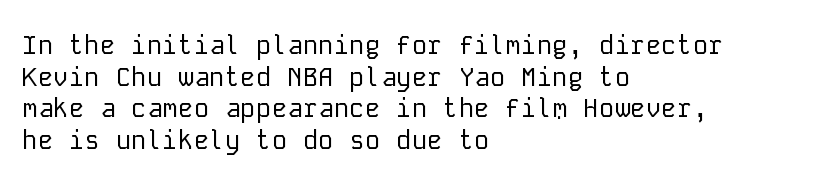
{"italic": "no", "bold": "no", "underline": "no", "align": "left", "line_spacing_ratio": 1.22, "letter_spacing": "normal", "letter_spacing_em": 0.0, "glyph_px": 26}
